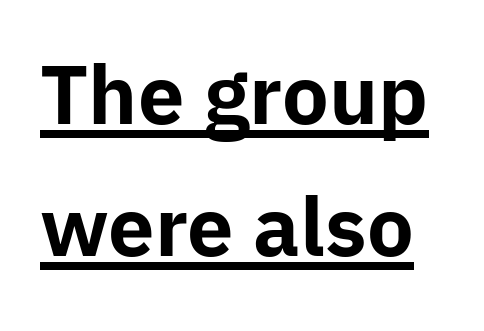
{"serif": "no", "italic": "no", "bold": "yes", "weight": "bold", "width": "normal", "stroke_contrast": "low", "x_height": "medium", "monospaced": "no", "underline": "yes", "line_spacing": "normal", "line_spacing_ratio": 1.67, "letter_spacing": "normal", "letter_spacing_em": 0.0, "glyph_px": 79}
